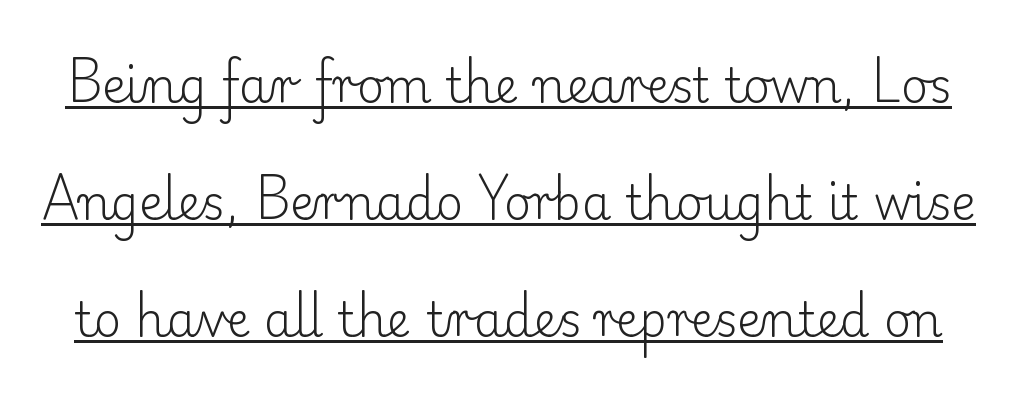
Notice how the stems are strictly vertical — no italics here. Spacing verdict: proportional, widths tailored to each character. Each word holds together tightly as a unit, with standard inter-letter gaps. Leading: increased.
